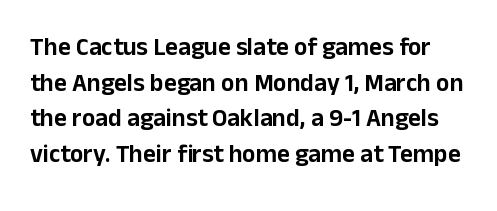
{"italic": "no", "underline": "no", "line_spacing": "normal", "line_spacing_ratio": 1.43, "letter_spacing": "normal", "letter_spacing_em": 0.0, "glyph_px": 25}
